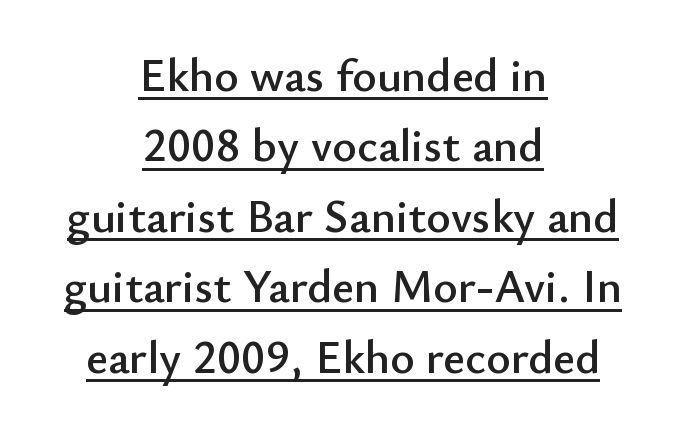
{"serif": "no", "italic": "no", "width": "normal", "stroke_contrast": "low", "x_height": "small", "monospaced": "no", "underline": "yes", "align": "center", "line_spacing": "normal", "line_spacing_ratio": 1.5, "letter_spacing": "normal", "letter_spacing_em": 0.0, "glyph_px": 47}
